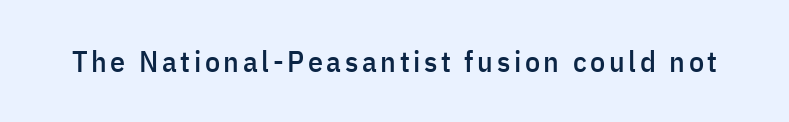
A typesetter would call this proportional, since set widths differ per character. The foot of each line stays bare and open. The characters display no serif detailing; their extremities are plain. Posture: vertical.
